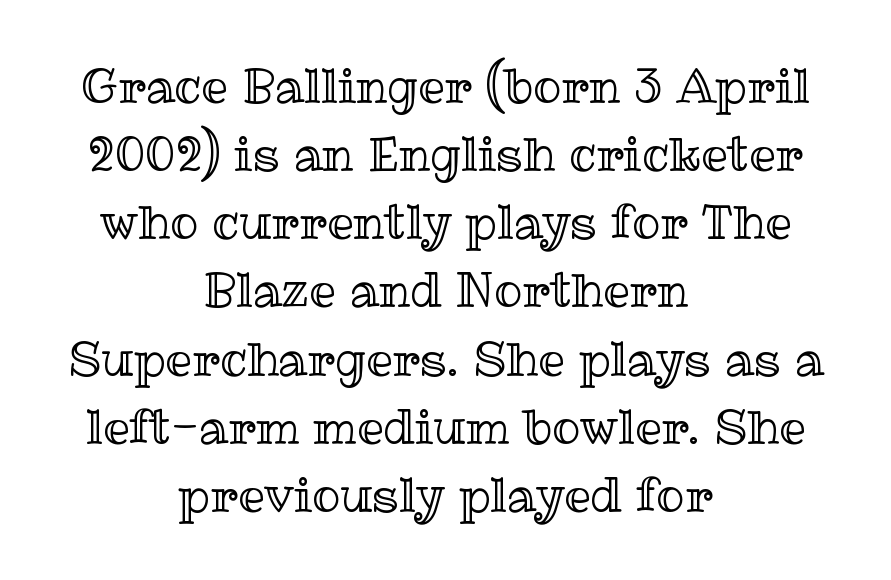
The image shows 47 px text type, upright; set centered, normal line spacing (1.45x), normal letter spacing, not underlined; a medium x-height.
